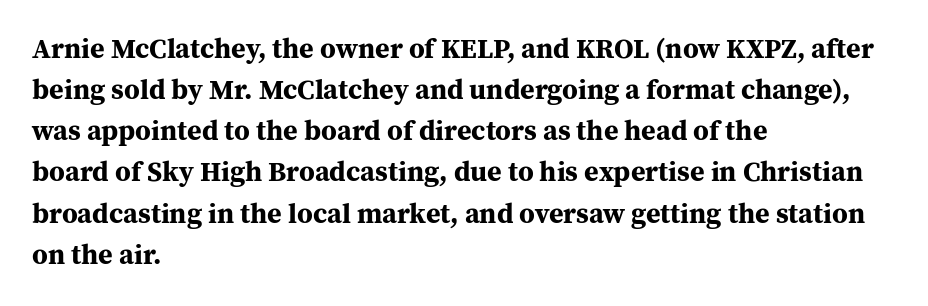
Descenders hang freely into open space. Does the copy run flush right? No — it runs flush left. The rendering uses a bold face; every stroke is thick and dark. The passage shown is typed in a proportional face where columns would drift. Nothing unusual about the tracking: characters are spaced as the font intends.
